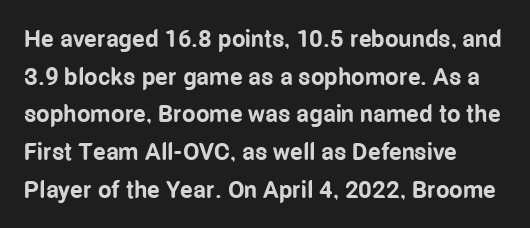
Heavy, bold letterforms. Quick note: underline off. The space between consecutive lines is moderate. This is roman type, the default non-slanted kind. The compositor pushed each line to the left boundary.
